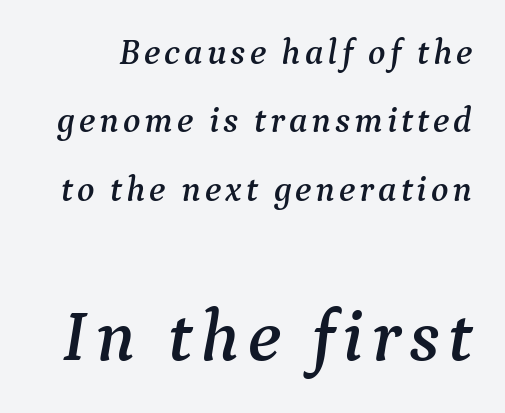
{"serif": "yes", "italic": "yes", "lean": "right", "slant_degrees": 9, "width": "normal", "stroke_contrast": "medium", "x_height": "medium", "monospaced": "no", "underline": "no", "line_spacing": "loose", "line_spacing_ratio": 1.9, "larger_block": "second", "size_ratio": 2.03, "glyph_px": 73}
